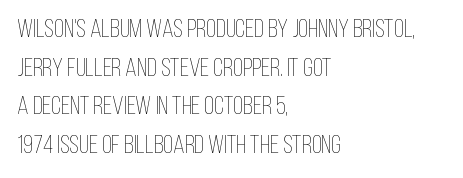
{"italic": "no", "bold": "no", "underline": "no", "align": "left", "line_spacing": "normal", "line_spacing_ratio": 1.49, "letter_spacing": "normal", "letter_spacing_em": 0.0, "glyph_px": 26}
